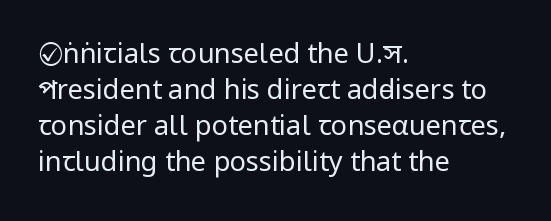
Q: Is the text bold? A: No.
Q: Is the text italic (slanted)? A: No, it is upright.
Q: Is the text underlined? A: No.
Q: How is the paragraph aligned? A: Left-aligned.
Q: Is the spacing between letters normal or unusually wide? A: Normal.
Q: Is the spacing between lines tight, normal or loose? A: Normal.
